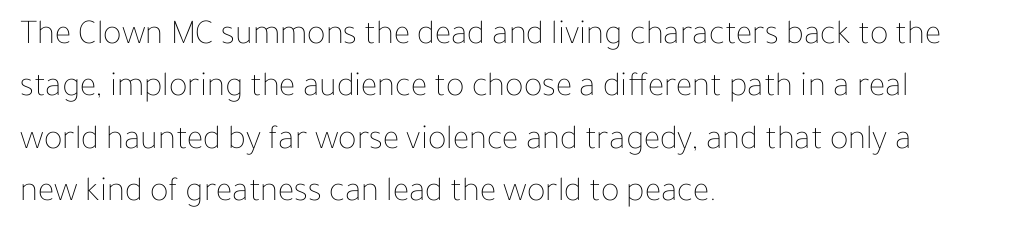
The compositor pushed each line to the left boundary. The strip under each line holds only bare page. Note the varied advance widths — an 'i' is clearly narrower than an 'm'. Is there much room between lines? A standard amount, neither cramped nor airy. Caption: face not bold, strokes unweighted.
